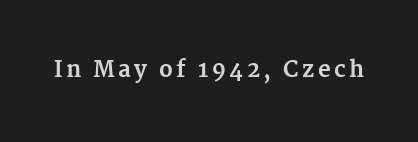
The image shows 22 px bold type, upright; set not underlined.
